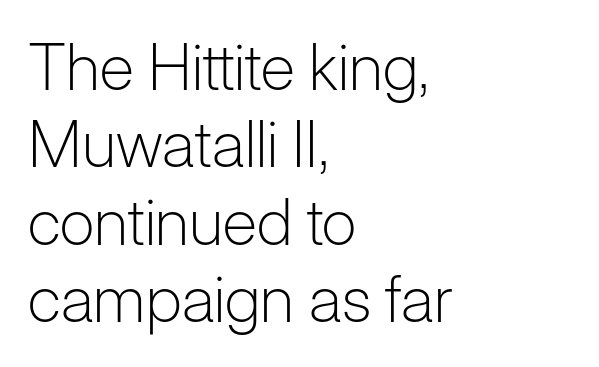
The image shows 64 px light sans-serif type, upright; set left-aligned, line spacing 1.21x, normal letter spacing, not underlined; low stroke contrast and a medium x-height.
